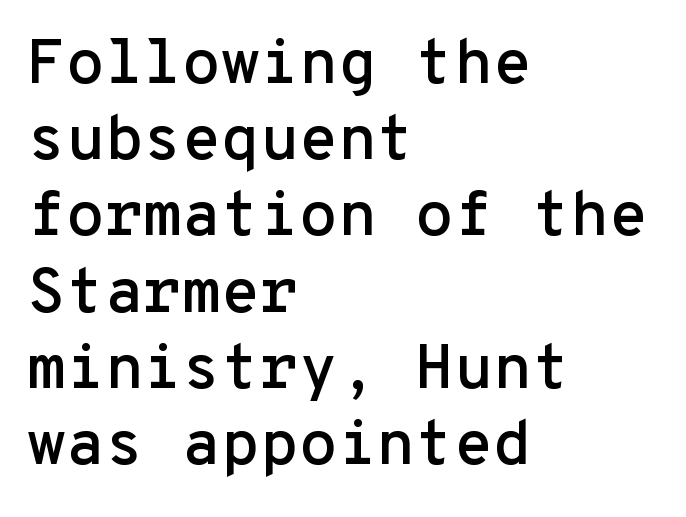
The image shows 63 px sans-serif type, upright, monospaced; set left-aligned, line spacing 1.21x, normal letter spacing, not underlined; low stroke contrast and a medium x-height.
